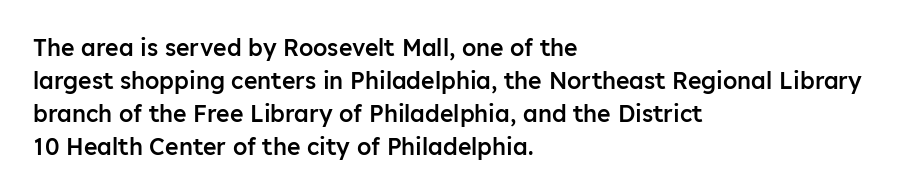
The space beneath each line is pristine and unruled. This rendering leaves character spacing at its baseline value. Designer's note — italics off, roman on. Leftover space on each line is placed entirely after the last word.
